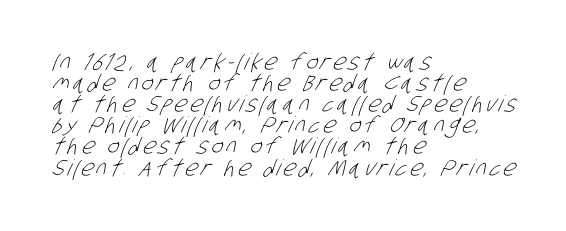
{"bold": "no", "underline": "no", "align": "left", "line_spacing": "tight", "line_spacing_ratio": 0.96, "glyph_px": 22}
